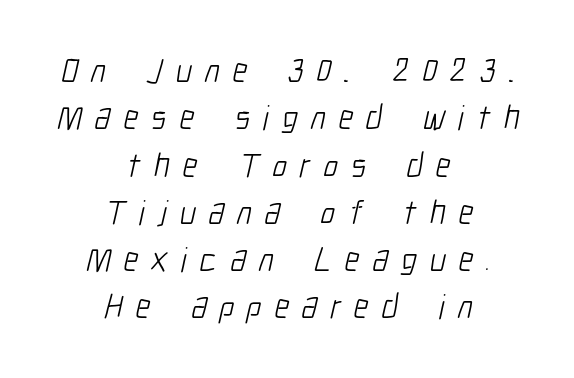
Q: Is the text bold? A: No.
Q: Is the typeface a serif or a sans-serif typeface? A: Sans-serif.
Q: Is the text underlined? A: No.
Q: How is the paragraph aligned? A: Centered.
Q: Is the spacing between letters normal or unusually wide? A: Unusually wide.
Q: Is the spacing between lines tight, normal or loose? A: Normal.
Q: Width (condensed, normal, or wide)? A: Condensed.
Q: Stroke contrast? A: Low.
Q: x-height? A: Medium.
Q: Monospaced? A: No.
